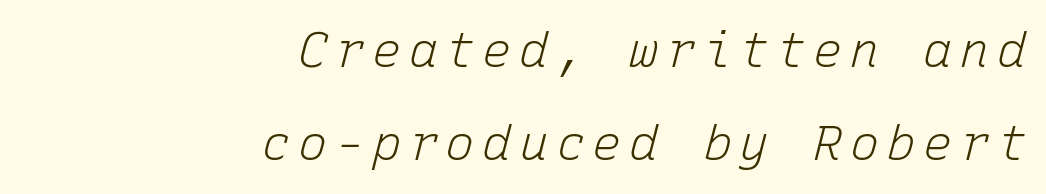
Plain, unruled lines of type. The typeface has the unassuming heft of standard copy or less. The lines are spread far apart with generous leading. The passage shown leans; its letterforms are oblique.
